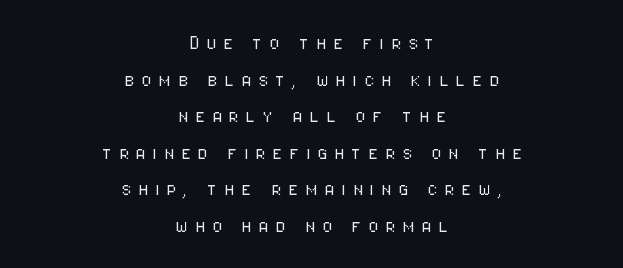
Q: Is the text bold? A: No.
Q: Is the text italic (slanted)? A: No, it is upright.
Q: Is the text underlined? A: No.
Q: How is the paragraph aligned? A: Centered.
Q: Is the spacing between letters normal or unusually wide? A: Unusually wide.
Q: Is the spacing between lines tight, normal or loose? A: Normal.
